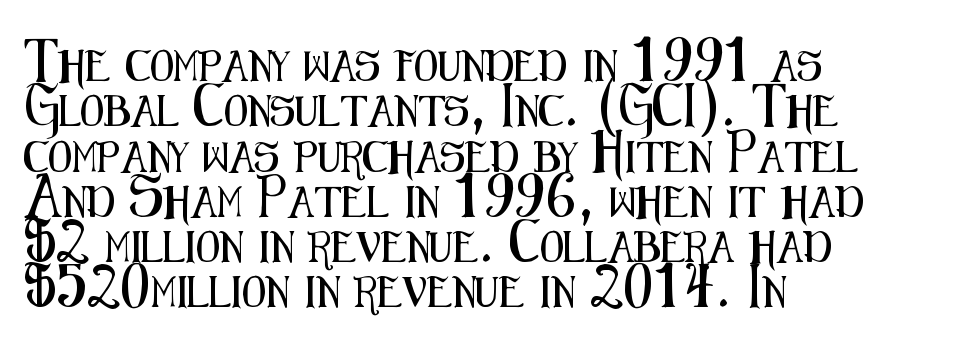
{"italic": "no", "width": "condensed", "stroke_contrast": "medium", "x_height": "medium", "monospaced": "no", "underline": "no", "align": "left", "line_spacing": "normal", "line_spacing_ratio": 1.46, "letter_spacing": "normal", "letter_spacing_em": 0.0, "glyph_px": 31}
